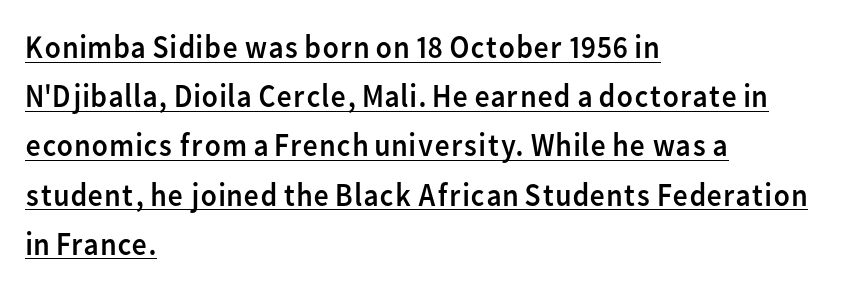
Q: Is the text bold? A: No.
Q: Is the text italic (slanted)? A: No, it is upright.
Q: Is the typeface a serif or a sans-serif typeface? A: Sans-serif.
Q: Is the text underlined? A: Yes.
Q: How is the paragraph aligned? A: Left-aligned.
Q: Is the spacing between letters normal or unusually wide? A: Normal.
Q: Is the spacing between lines tight, normal or loose? A: Normal.
Q: Width (condensed, normal, or wide)? A: Normal.
Q: Stroke contrast? A: Low.
Q: x-height? A: Medium.
Q: Monospaced? A: No.
